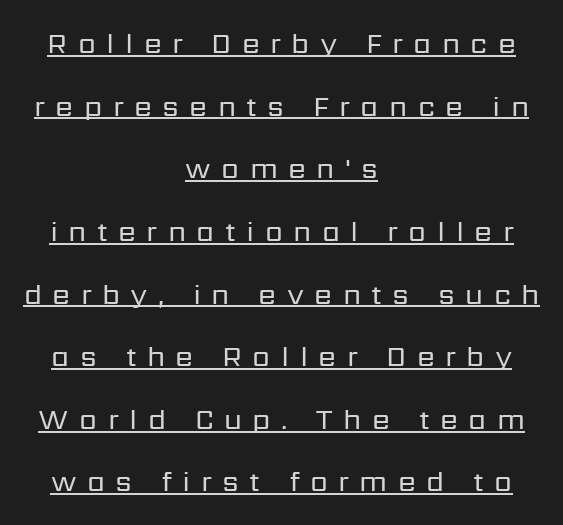
The image shows 29 px regular-weight sans-serif type, upright; set centered, loose line spacing (2.16x), unusually wide letter spacing (+0.36 em), underlined; low stroke contrast and a medium x-height.
